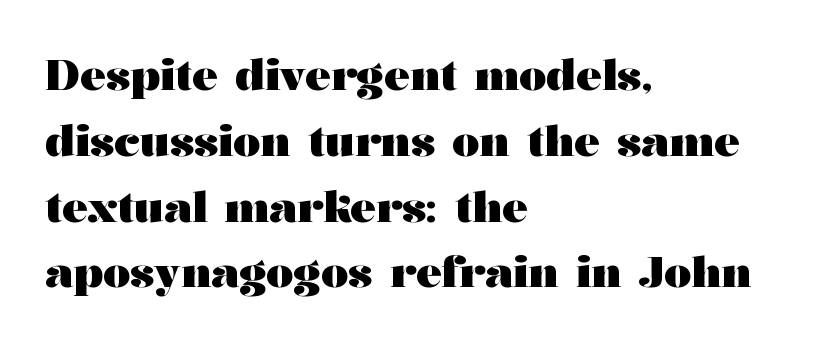
{"serif": "yes", "italic": "no", "bold": "yes", "weight": "heavy", "width": "wide", "stroke_contrast": "medium", "x_height": "medium", "monospaced": "no", "underline": "no", "align": "left", "line_spacing": "normal", "line_spacing_ratio": 1.53, "letter_spacing": "normal", "letter_spacing_em": 0.0, "glyph_px": 43}
